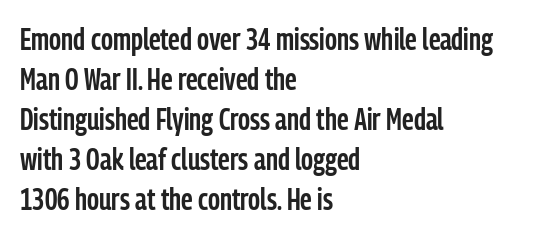
The image shows 30 px semibold, condensed sans-serif type, upright; set left-aligned, normal line spacing (1.33x), normal letter spacing, not underlined; low stroke contrast and a medium x-height.
